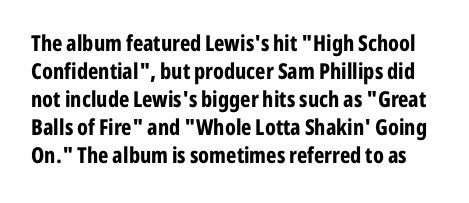
The font is running at its bold setting. Characters remain perfectly vertical along every line. Baseline-to-baseline distance is the conventional proportion of letter height. Nobody drew a line under any word here. What stands out about the letter spacing? Nothing — it is the standard amount.
